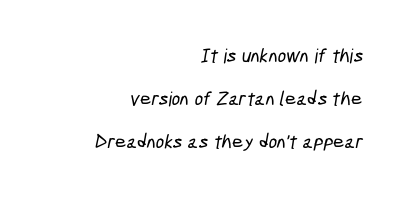
The image shows 20 px text type; set right-aligned, loose line spacing (2.16x), normal letter spacing, not underlined.
